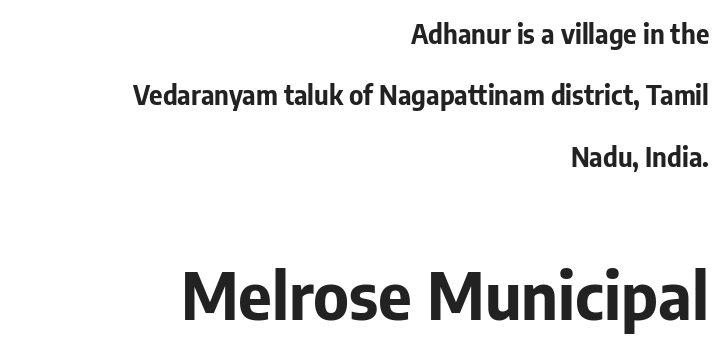
Short and long lines alike share a common ending point at right. You can tell it's not italic because the verticals are truly vertical. These lines keep a tight, regular rhythm from letter to letter. The face used here is a sans, in the tradition of grotesques and geometrics. The designer gave the closing block more size than the opening block.
